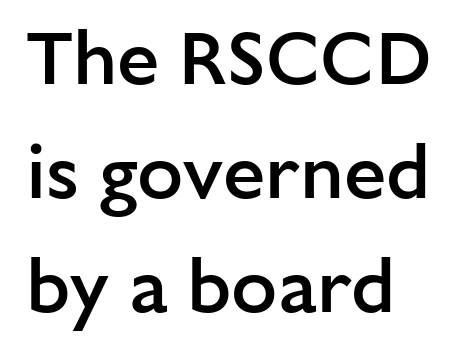
{"serif": "no", "italic": "no", "bold": "semi", "weight": "semibold", "width": "normal", "stroke_contrast": "low", "x_height": "medium", "monospaced": "no", "underline": "no", "line_spacing": "normal", "line_spacing_ratio": 1.5, "letter_spacing": "normal", "letter_spacing_em": 0.0, "glyph_px": 76}
